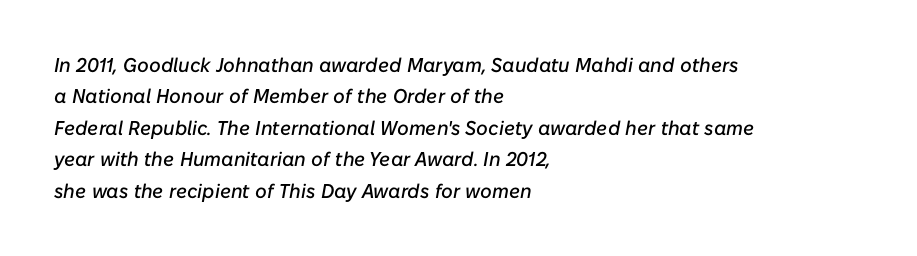
The image shows 20 px text type, italic (leaning right); set left-aligned, normal line spacing (1.57x), normal letter spacing, not underlined.
